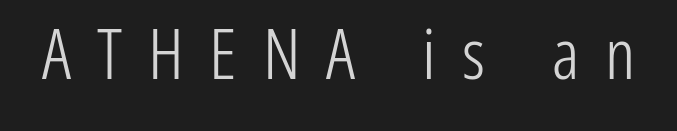
Q: Is the text bold? A: No.
Q: Is the text italic (slanted)? A: No, it is upright.
Q: Is the typeface a serif or a sans-serif typeface? A: Sans-serif.
Q: Is the text underlined? A: No.
Q: Is the spacing between letters normal or unusually wide? A: Unusually wide.
Q: Width (condensed, normal, or wide)? A: Condensed.
Q: Stroke contrast? A: Low.
Q: x-height? A: Medium.
Q: Monospaced? A: No.
